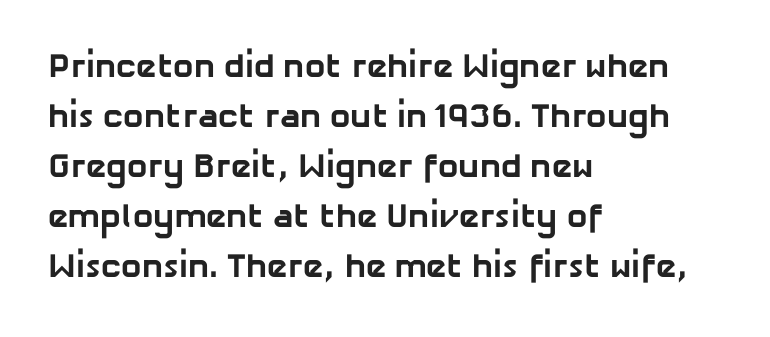
The image shows 34 px bold sans-serif type; set left-aligned, normal line spacing (1.47x), normal letter spacing, not underlined; low stroke contrast and a medium x-height.
